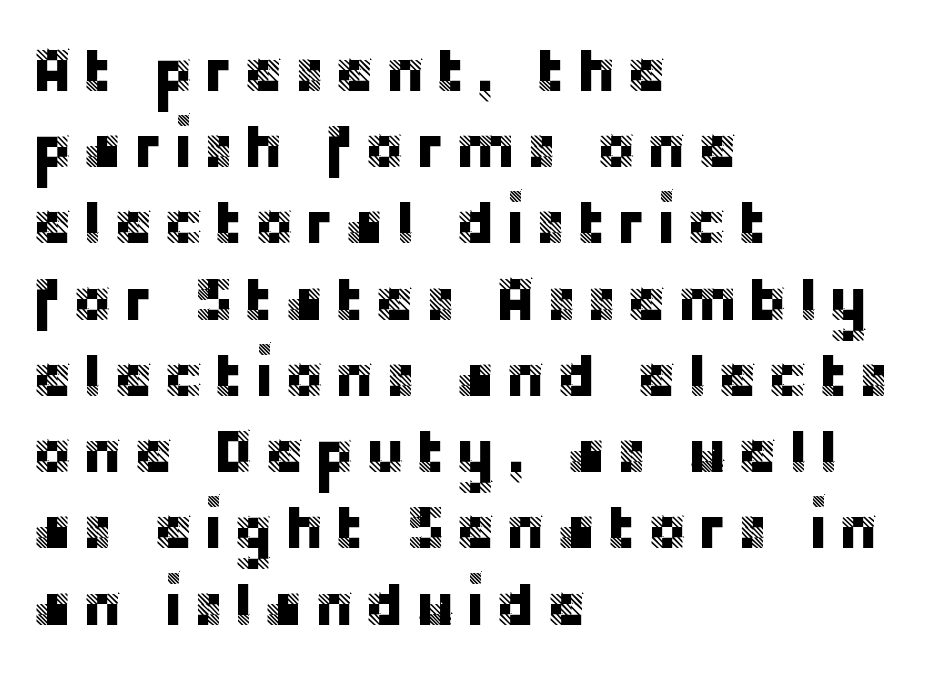
{"serif": "no", "italic": "no", "width": "normal", "stroke_contrast": "low", "x_height": "large", "monospaced": "no", "underline": "no", "align": "left", "line_spacing": "normal", "line_spacing_ratio": 1.25, "glyph_px": 61}
